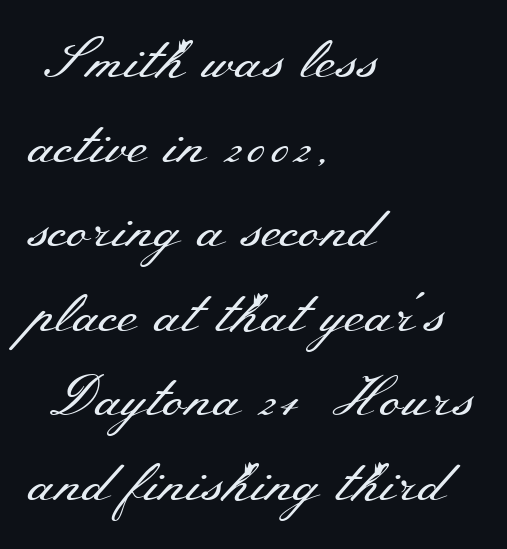
The image shows 56 px regular-weight, wide serif type; set left-aligned, normal line spacing (1.51x), normal letter spacing, not underlined; medium stroke contrast and a small x-height.
